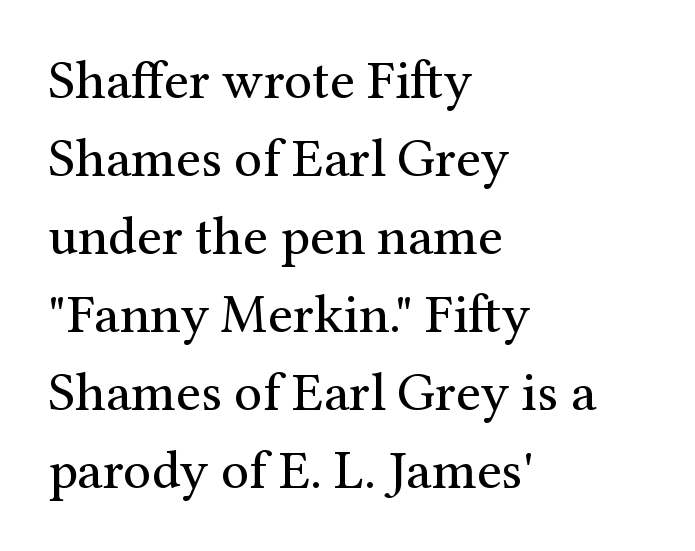
Q: Is the text bold? A: No.
Q: Is the text italic (slanted)? A: No, it is upright.
Q: Is the typeface a serif or a sans-serif typeface? A: Serif.
Q: Is the text underlined? A: No.
Q: How is the paragraph aligned? A: Left-aligned.
Q: Is the spacing between letters normal or unusually wide? A: Normal.
Q: Is the spacing between lines tight, normal or loose? A: Normal.
Q: Width (condensed, normal, or wide)? A: Normal.
Q: Stroke contrast? A: Medium.
Q: x-height? A: Medium.
Q: Monospaced? A: No.
